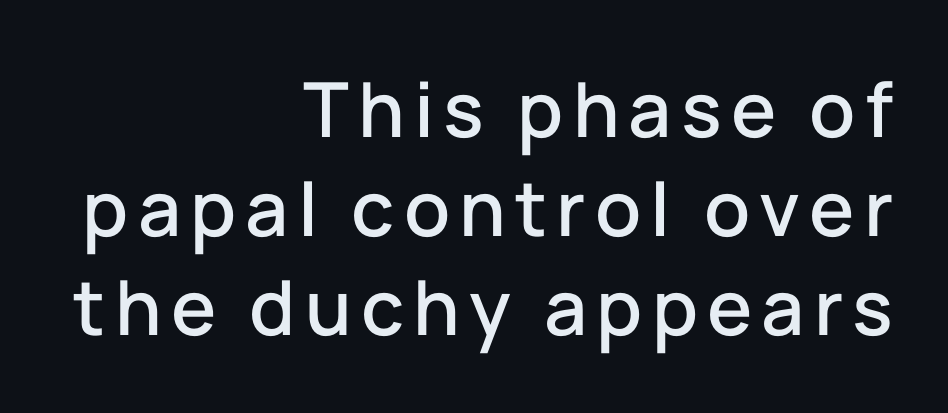
The image shows 76 px sans-serif type, upright; set right-aligned, normal line spacing (1.3x), not underlined; low stroke contrast and a medium x-height.
